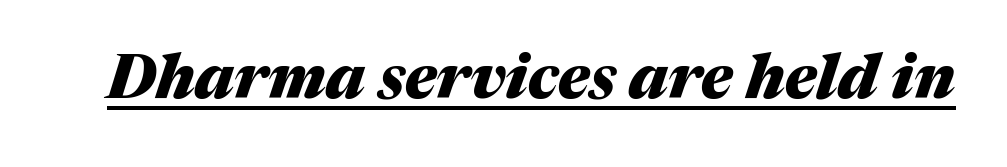
{"italic": "yes", "lean": "right", "slant_degrees": 17, "bold": "yes", "weight": "heavy", "width": "normal", "stroke_contrast": "medium", "x_height": "medium", "monospaced": "no", "underline": "yes", "letter_spacing": "normal", "letter_spacing_em": 0.0, "glyph_px": 62}
